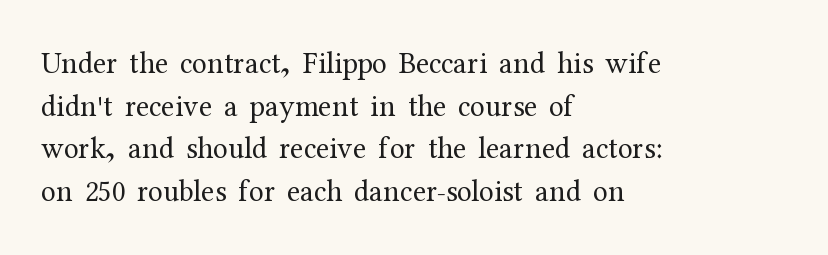
Q: Is the text bold? A: No.
Q: Is the text italic (slanted)? A: No, it is upright.
Q: Is the typeface a serif or a sans-serif typeface? A: Serif.
Q: Is the text underlined? A: No.
Q: How is the paragraph aligned? A: Left-aligned.
Q: Is the spacing between letters normal or unusually wide? A: Normal.
Q: Is the spacing between lines tight, normal or loose? A: Normal.
Q: Width (condensed, normal, or wide)? A: Normal.
Q: Stroke contrast? A: Medium.
Q: x-height? A: Medium.
Q: Monospaced? A: No.
